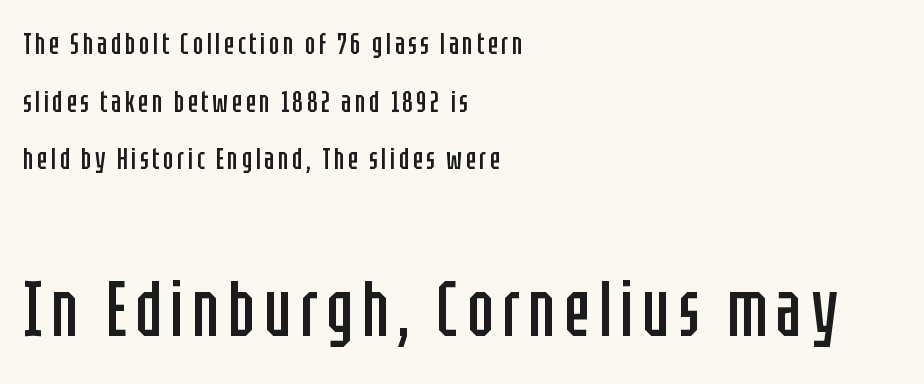
The image shows 78 px regular-weight, condensed sans-serif type, upright; set left-aligned, line spacing 1.86x, not underlined; the second (bottom) block is 2.52x larger; low stroke contrast and a large x-height.
